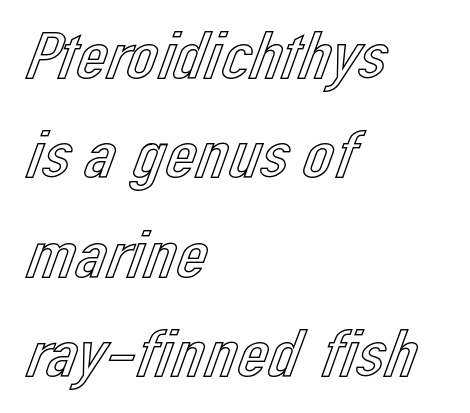
The image shows 69 px text type; set left-aligned, normal line spacing (1.44x), normal letter spacing, not underlined; a medium x-height.
